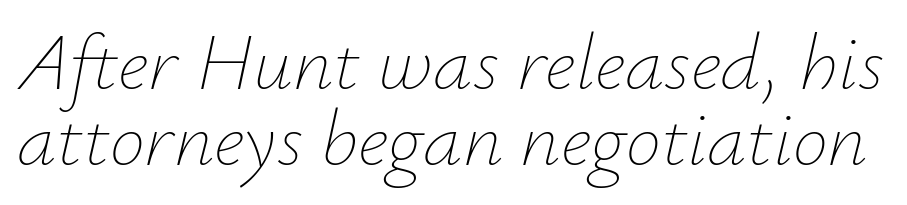
{"italic": "yes", "lean": "right", "slant_degrees": 12, "bold": "no", "weight": "thin", "width": "normal", "stroke_contrast": "low", "x_height": "small", "monospaced": "no", "underline": "no", "line_spacing": "tight", "line_spacing_ratio": 0.96, "letter_spacing": "normal", "letter_spacing_em": 0.0, "glyph_px": 79}
